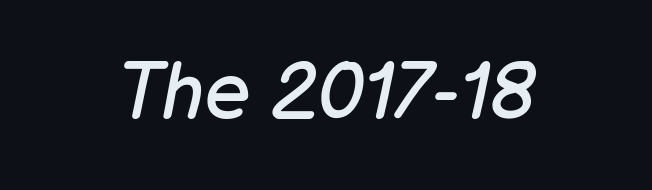
Q: Is the text bold? A: No.
Q: Is the text italic (slanted)? A: Yes, it leans right by about 12 degrees.
Q: Is the text underlined? A: No.
Q: How is the paragraph aligned? A: Centered.
Q: Is the spacing between letters normal or unusually wide? A: Normal.
Q: Width (condensed, normal, or wide)? A: Normal.
Q: Stroke contrast? A: Low.
Q: x-height? A: Medium.
Q: Monospaced? A: No.
